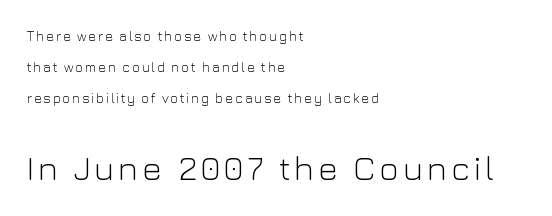
Q: Is the text bold? A: No.
Q: Is the text italic (slanted)? A: No, it is upright.
Q: Is the typeface a serif or a sans-serif typeface? A: Sans-serif.
Q: Is the text underlined? A: No.
Q: How is the paragraph aligned? A: Left-aligned.
Q: Is the spacing between lines tight, normal or loose? A: Loose.
Q: Which block of text is set in a larger size, the first (top) or the second (bottom)? A: The second (bottom) one.
Q: Width (condensed, normal, or wide)? A: Normal.
Q: Stroke contrast? A: Low.
Q: x-height? A: Medium.
Q: Monospaced? A: No.
